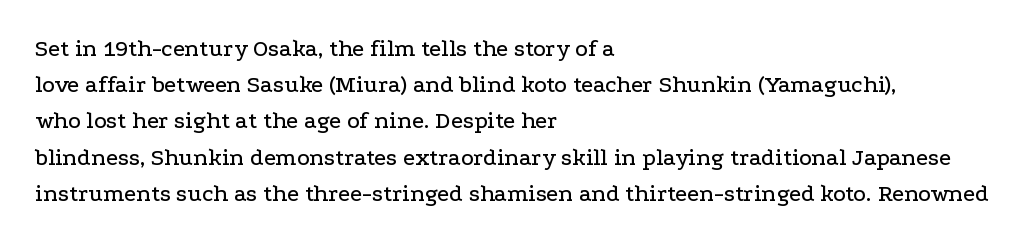
{"italic": "no", "underline": "no", "align": "left", "line_spacing": "normal", "line_spacing_ratio": 1.51, "letter_spacing": "normal", "letter_spacing_em": 0.0, "glyph_px": 24}
